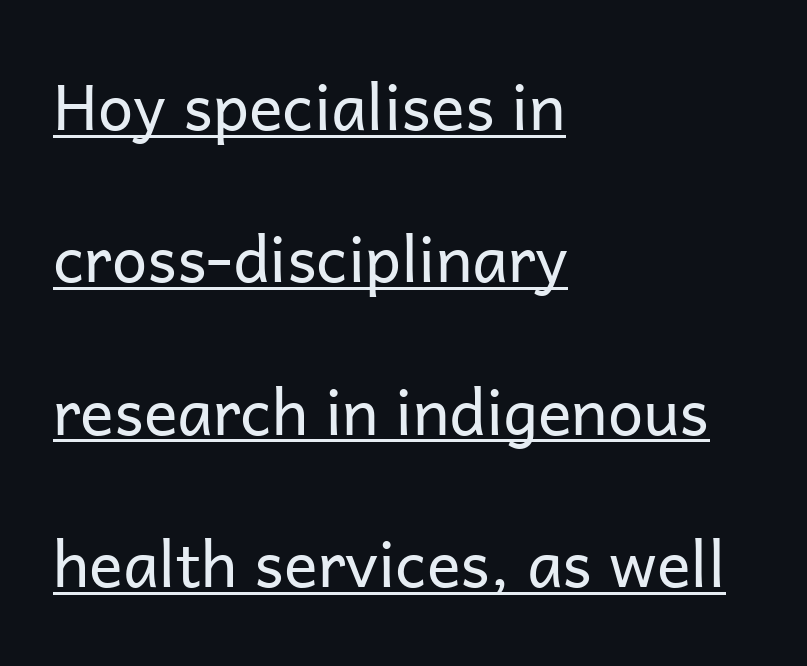
The image shows 63 px regular-weight sans-serif type, upright; set left-aligned, loose line spacing (2.42x), normal letter spacing, underlined; low stroke contrast and a medium x-height.
